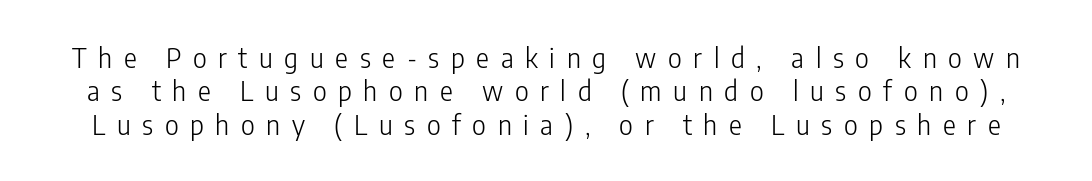
The font is comparable to plain body text, perhaps lighter. Every stem runs plumb, perpendicular to the baseline. Inter-character spacing is expanded well beyond the font's built-in metrics. Beneath every word, the page is bare.
